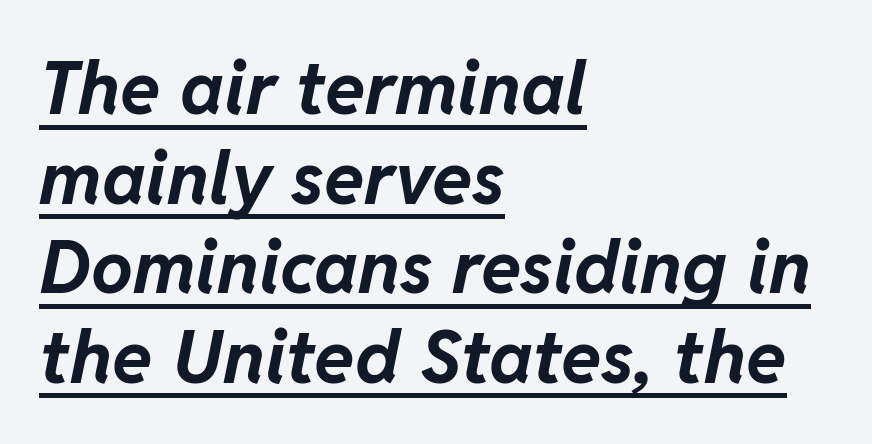
The image shows 74 px bold type, italic (leaning right); set left-aligned, line spacing 1.21x, normal letter spacing, underlined; low stroke contrast and a medium x-height.
